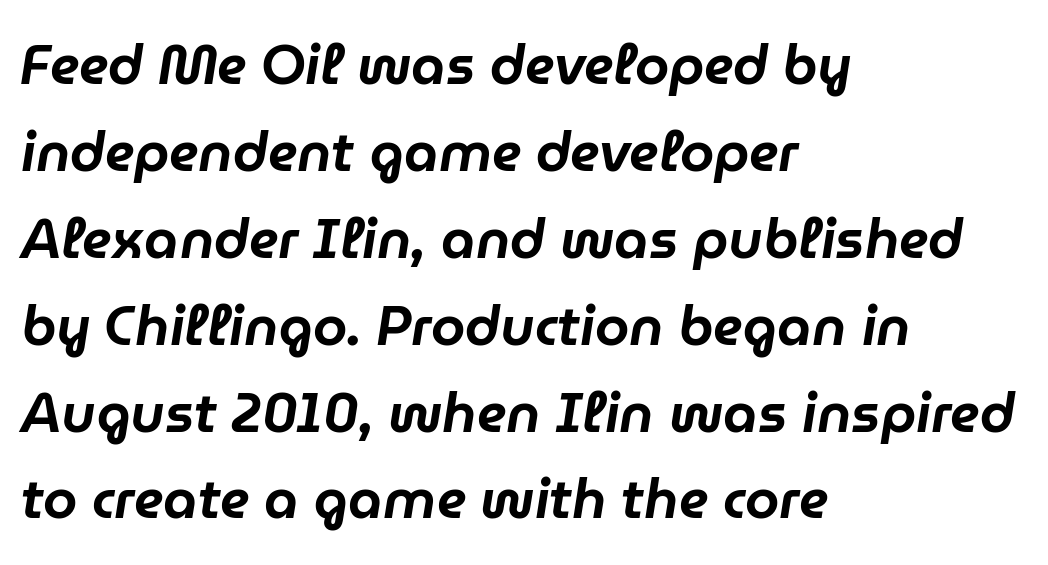
Q: Is the text italic (slanted)? A: Yes, it leans right by about 9 degrees.
Q: Is the text underlined? A: No.
Q: How is the paragraph aligned? A: Left-aligned.
Q: Is the spacing between letters normal or unusually wide? A: Normal.
Q: Is the spacing between lines tight, normal or loose? A: Normal.
Q: Width (condensed, normal, or wide)? A: Normal.
Q: Stroke contrast? A: Low.
Q: x-height? A: Medium.
Q: Monospaced? A: No.
